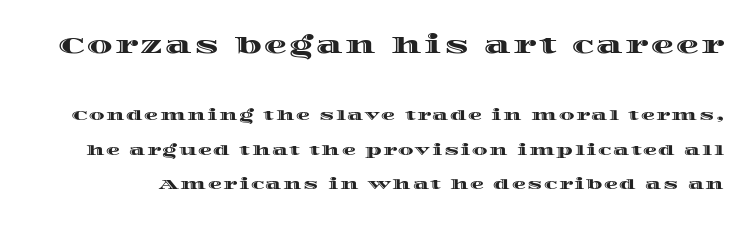
The image shows 23 px text type, upright; set loose line spacing (2.47x), not underlined; the first (top) block is 1.64x larger.
